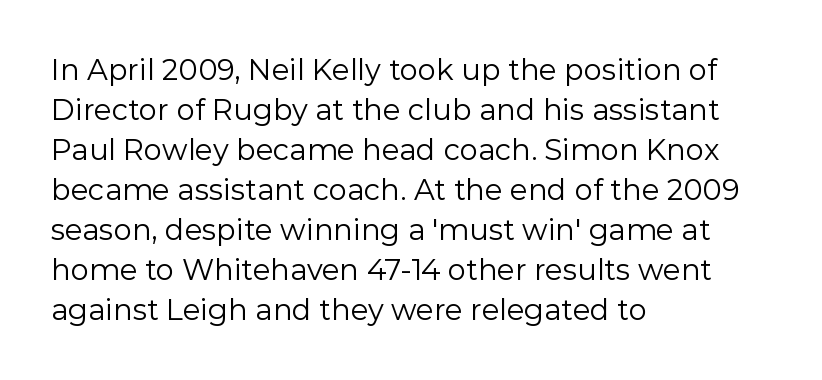
Q: Is the text bold? A: No.
Q: Is the text italic (slanted)? A: No, it is upright.
Q: Is the typeface a serif or a sans-serif typeface? A: Sans-serif.
Q: Is the text underlined? A: No.
Q: How is the paragraph aligned? A: Left-aligned.
Q: Is the spacing between letters normal or unusually wide? A: Normal.
Q: Is the spacing between lines tight, normal or loose? A: Normal.
Q: Width (condensed, normal, or wide)? A: Normal.
Q: Stroke contrast? A: Low.
Q: x-height? A: Medium.
Q: Monospaced? A: No.
